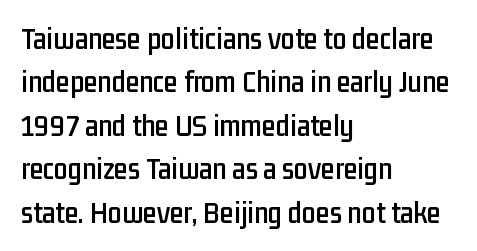
This sample uses plain, unmodified letter spacing. Posture: vertical. The passage shown stacks its lines at a standard gap. Line starts are locked; line ends wander. The characters display no serif detailing; their extremities are plain.
